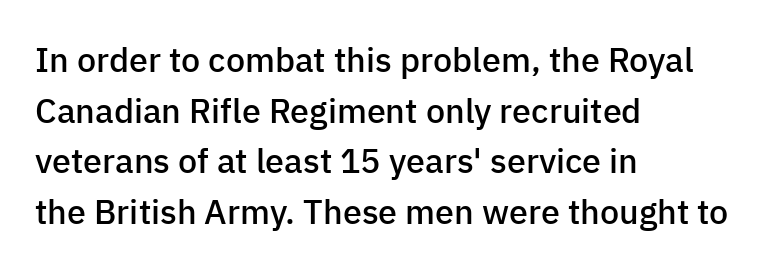
Strokes here are thickened, but only to semibold level. Note: no serifs on the glyphs. The gap between lines stays unmarked. Interline gaps are of average width in this sample. Every stem runs plumb, perpendicular to the baseline. The text block is weighted toward the left margin, trailing off unevenly rightward.
